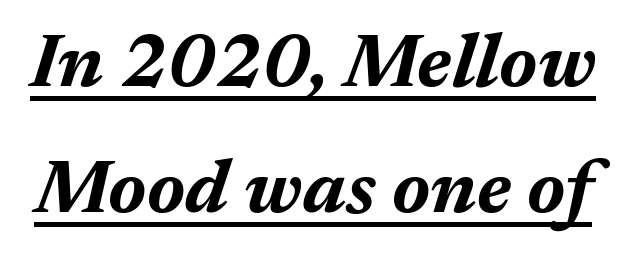
Q: Is the text bold? A: Yes.
Q: Is the text italic (slanted)? A: Yes, it leans right by about 17 degrees.
Q: Is the text underlined? A: Yes.
Q: Is the spacing between letters normal or unusually wide? A: Normal.
Q: Is the spacing between lines tight, normal or loose? A: Normal.
Q: Width (condensed, normal, or wide)? A: Normal.
Q: Stroke contrast? A: Medium.
Q: x-height? A: Medium.
Q: Monospaced? A: No.
